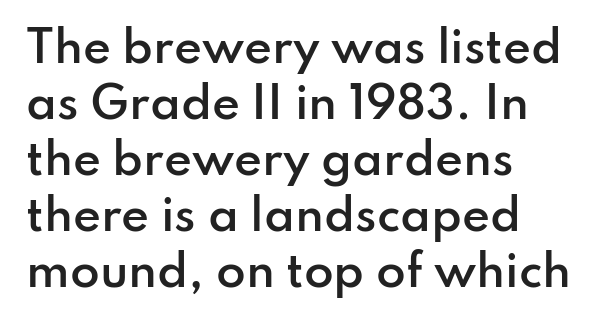
{"serif": "no", "italic": "no", "bold": "semi", "weight": "semibold", "width": "normal", "stroke_contrast": "low", "x_height": "small", "monospaced": "no", "underline": "no", "align": "left", "line_spacing": "normal", "line_spacing_ratio": 1.3, "letter_spacing": "normal", "letter_spacing_em": 0.0, "glyph_px": 43}
